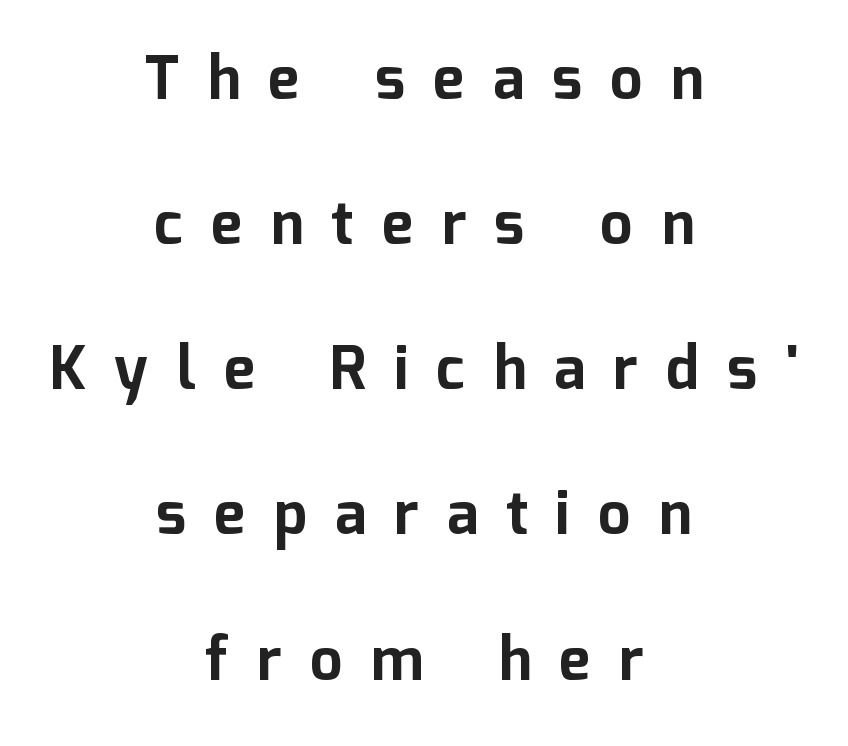
The image shows 59 px bold sans-serif type, upright; set centered, loose line spacing (2.46x), unusually wide letter spacing (+0.48 em), not underlined; low stroke contrast and a medium x-height.
